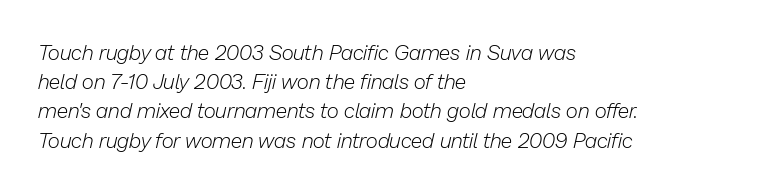
Q: Is the text bold? A: No.
Q: Is the text italic (slanted)? A: Yes, it leans right by about 13 degrees.
Q: Is the text underlined? A: No.
Q: How is the paragraph aligned? A: Left-aligned.
Q: Is the spacing between letters normal or unusually wide? A: Normal.
Q: Is the spacing between lines tight, normal or loose? A: Normal.
